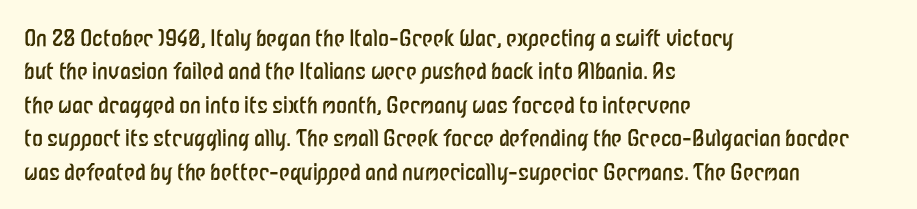
{"italic": "no", "bold": "no", "underline": "no", "align": "left", "line_spacing": "normal", "line_spacing_ratio": 1.52, "letter_spacing": "normal", "letter_spacing_em": 0.0, "glyph_px": 22}
